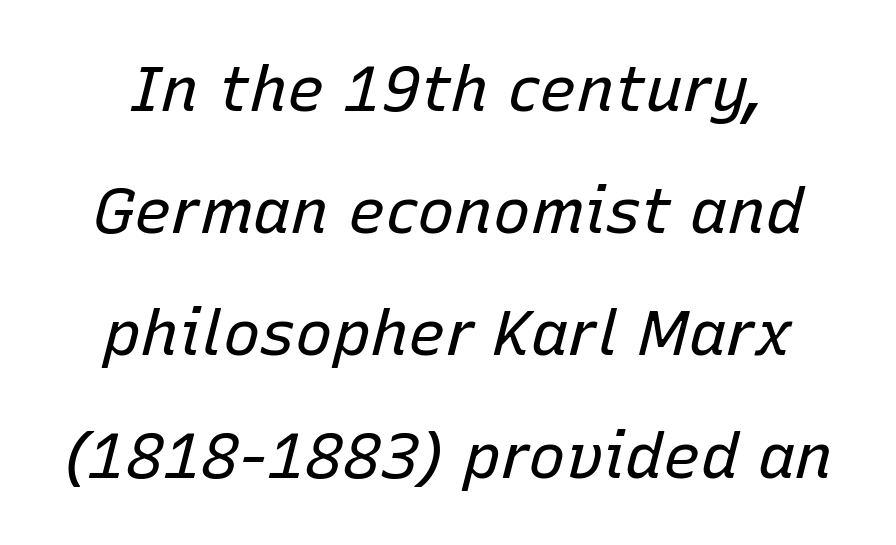
Q: Is the text bold? A: No.
Q: Is the text italic (slanted)? A: Yes, it leans right by about 15 degrees.
Q: Is the text underlined? A: No.
Q: Is the spacing between letters normal or unusually wide? A: Normal.
Q: Is the spacing between lines tight, normal or loose? A: Loose.
Q: Width (condensed, normal, or wide)? A: Normal.
Q: Stroke contrast? A: Low.
Q: x-height? A: Medium.
Q: Monospaced? A: No.
